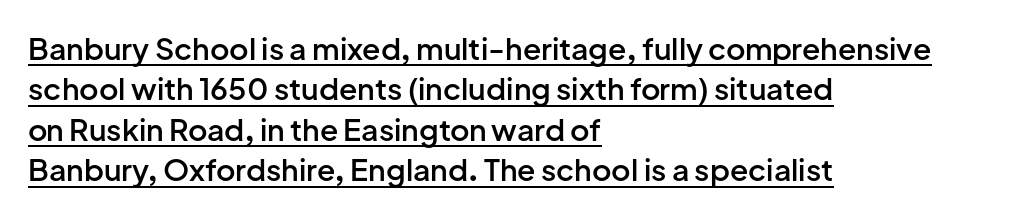
The image shows 30 px semibold sans-serif type, upright; set left-aligned, normal line spacing (1.35x), normal letter spacing, underlined; low stroke contrast and a medium x-height.
